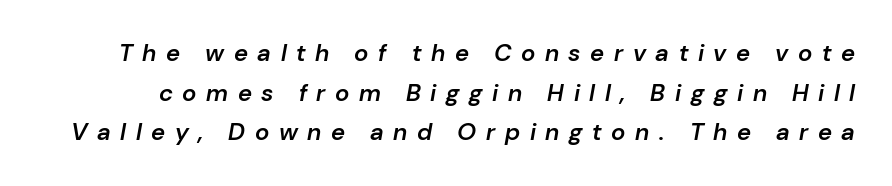
Slanted lettering throughout. Here the glyphs are tracked loosely, breaking word shapes into spaced letters. Decoration check: the copy has no underline. Successive baselines arrive at the customary interval.
